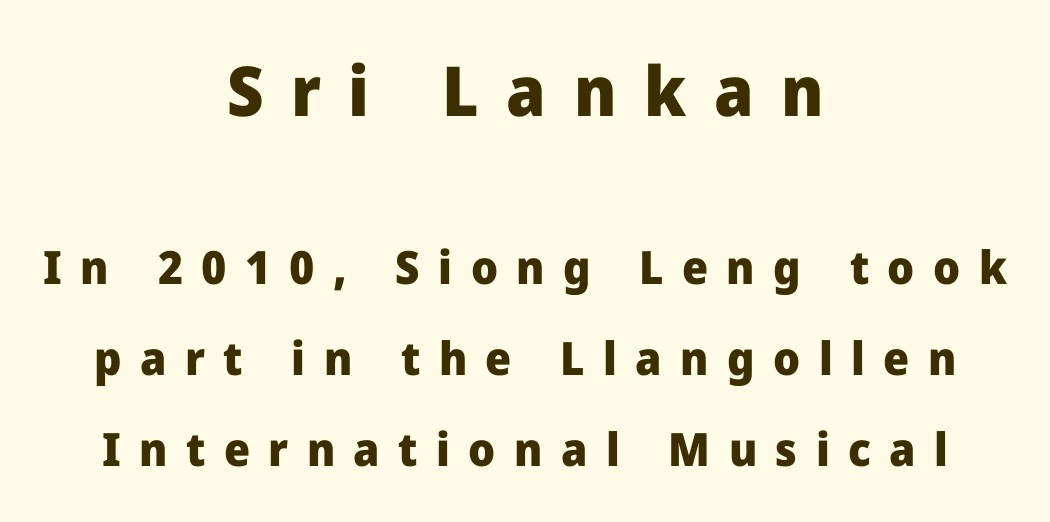
Here the designer chose a conventional face with non-uniform glyph widths. Horizontal bands of white between lines are thick stripes. The letters are bold, with thick, heavy strokes. Regarding serifs, this sample does without them. Glyph-to-glyph distance is far greater than everyday printed text. Designer's note — italics off, roman on.
